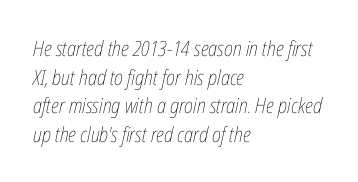
Characters follow at the spacing the type designer built in. Where is the straight margin? On the left. This reads as an unemphasized weight, regular at the heaviest. Decoration check: the copy has no underline.
